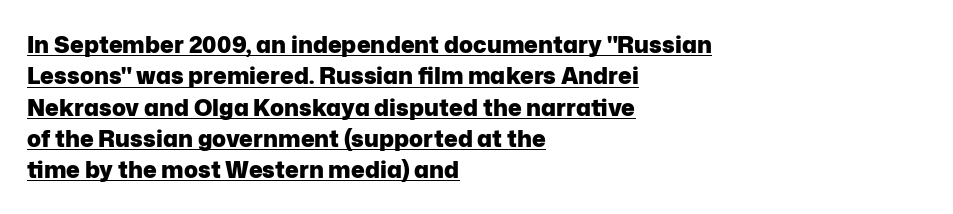
The image shows 23 px bold type, upright; set left-aligned, normal line spacing (1.36x), normal letter spacing, underlined.
